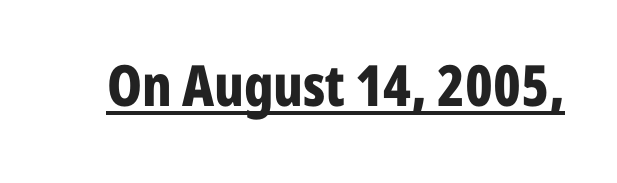
Q: Is the text bold? A: Yes.
Q: Is the text italic (slanted)? A: No, it is upright.
Q: Is the typeface a serif or a sans-serif typeface? A: Sans-serif.
Q: Is the text underlined? A: Yes.
Q: Is the spacing between letters normal or unusually wide? A: Normal.
Q: Width (condensed, normal, or wide)? A: Condensed.
Q: Stroke contrast? A: Low.
Q: x-height? A: Medium.
Q: Monospaced? A: No.
